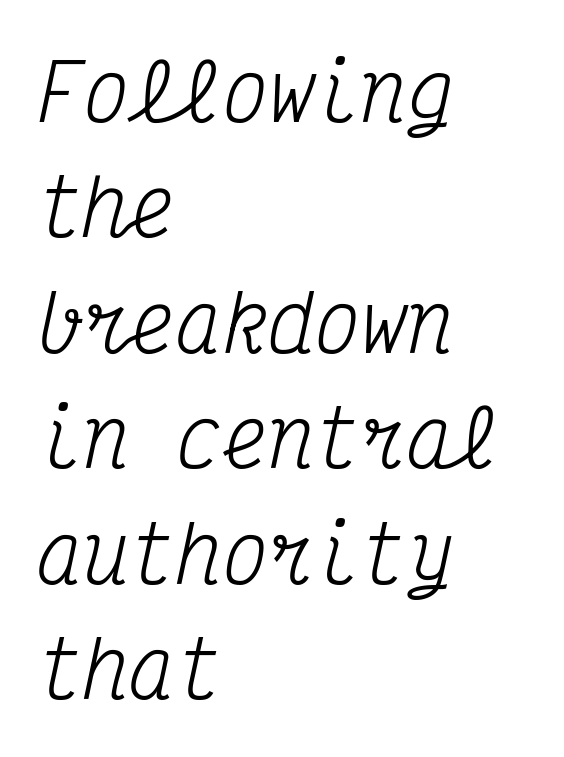
Q: Is the text bold? A: No.
Q: Is the text italic (slanted)? A: Yes, it leans right by about 12 degrees.
Q: Is the typeface a serif or a sans-serif typeface? A: Serif.
Q: Is the text underlined? A: No.
Q: How is the paragraph aligned? A: Left-aligned.
Q: Is the spacing between letters normal or unusually wide? A: Normal.
Q: Is the spacing between lines tight, normal or loose? A: Normal.
Q: Width (condensed, normal, or wide)? A: Condensed.
Q: Stroke contrast? A: Medium.
Q: x-height? A: Medium.
Q: Monospaced? A: Yes.
